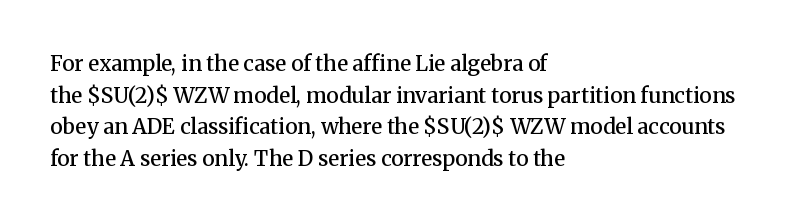
Italic? Not at all — the glyphs are vertical. A typesetter would call this zero additional tracking. The typesetting leans somewhat heavy: a semibold. The string is rendered with underlining switched off. The setting favours the left margin, as ordinary paragraphs usually do.
